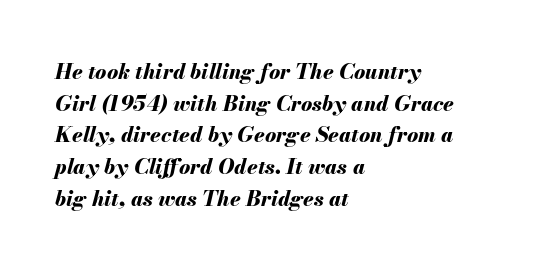
The image shows 21 px bold type, italic (leaning right); set left-aligned, normal line spacing (1.51x), normal letter spacing, not underlined.
